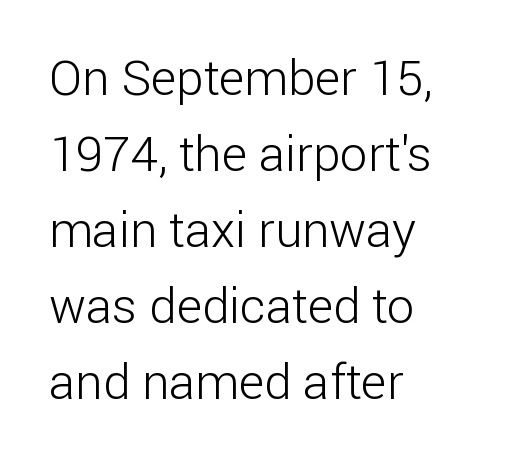
These lines stack with their left ends in a neat column. Compared with typical paragraphs, the rows here are spaced about the same. The designer went with a sans here, leaving each stem footless. Ordinary non-slanted type is in use. This rendering leaves character spacing at its baseline value. Weight class: somewhere from thin through regular.
